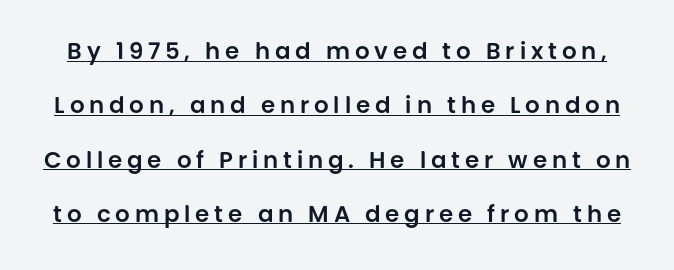
{"italic": "no", "underline": "yes", "line_spacing": "loose", "line_spacing_ratio": 2.36, "letter_spacing": "wide", "letter_spacing_em": 0.21, "glyph_px": 23}
